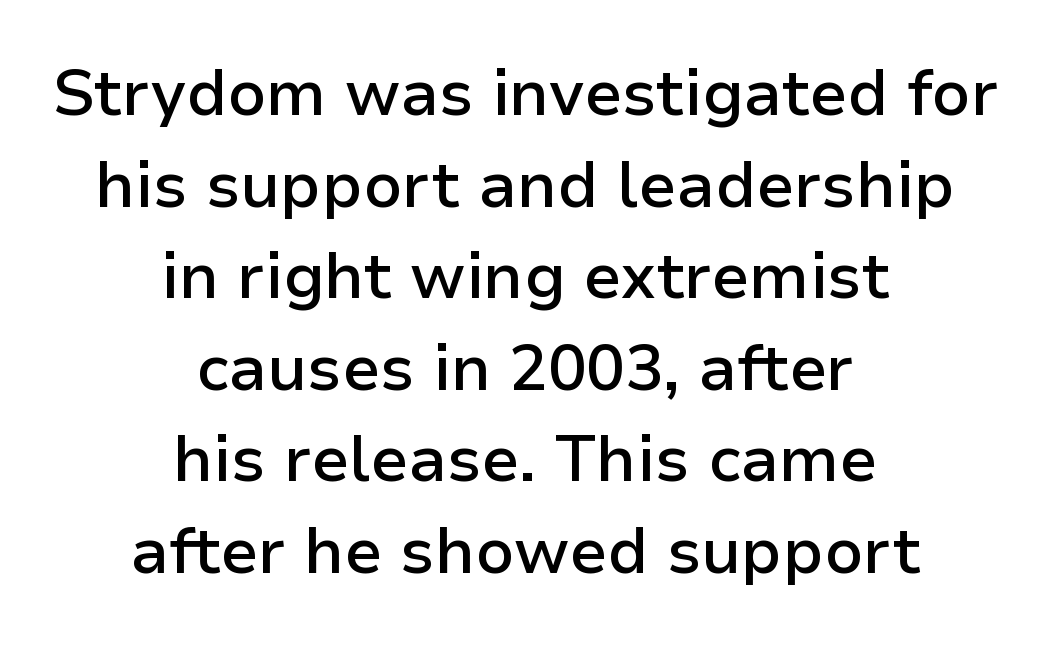
{"serif": "no", "italic": "no", "bold": "semi", "weight": "semibold", "width": "normal", "stroke_contrast": "low", "x_height": "medium", "monospaced": "no", "underline": "no", "align": "center", "line_spacing": "normal", "line_spacing_ratio": 1.43, "letter_spacing": "normal", "letter_spacing_em": 0.0, "glyph_px": 64}
